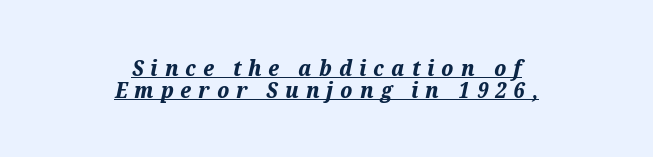
The image shows 22 px bold type, italic (leaning right); set centered, tight line spacing (1.0x), unusually wide letter spacing (+0.32 em), underlined.
